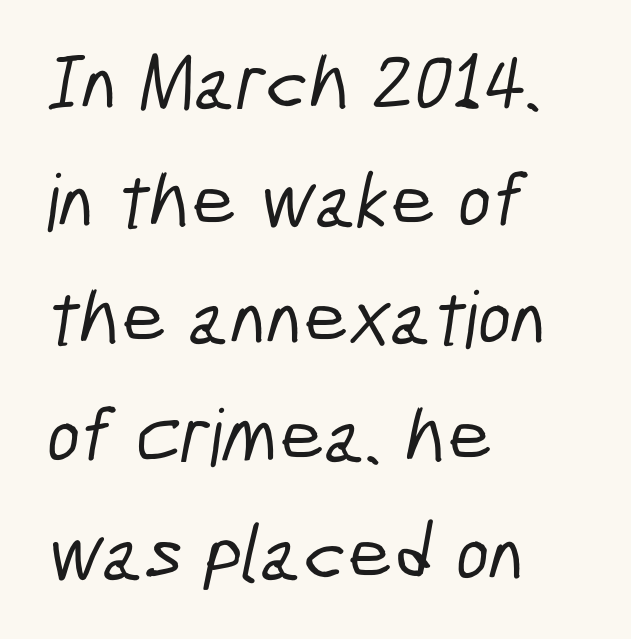
Q: Is the typeface a serif or a sans-serif typeface? A: Sans-serif.
Q: Is the text underlined? A: No.
Q: How is the paragraph aligned? A: Left-aligned.
Q: Is the spacing between letters normal or unusually wide? A: Normal.
Q: Is the spacing between lines tight, normal or loose? A: Normal.
Q: Width (condensed, normal, or wide)? A: Condensed.
Q: Stroke contrast? A: Low.
Q: x-height? A: Medium.
Q: Monospaced? A: No.
